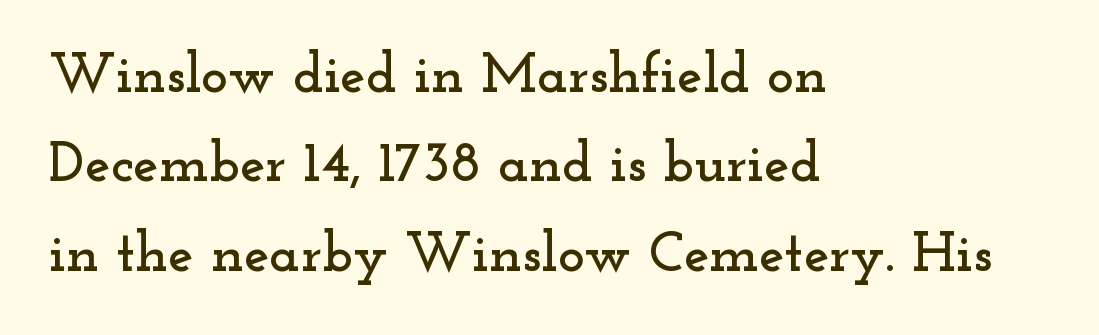
The image shows 57 px wide serif type, upright; set left-aligned, normal line spacing (1.57x), normal letter spacing, not underlined; low stroke contrast and a small x-height.
